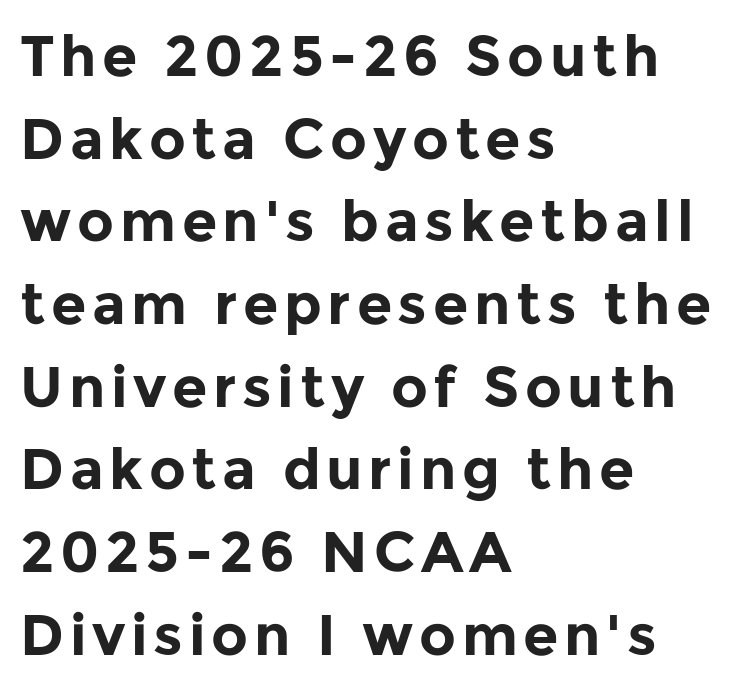
{"serif": "no", "italic": "no", "bold": "yes", "weight": "bold", "width": "normal", "stroke_contrast": "low", "x_height": "medium", "monospaced": "no", "underline": "no", "align": "left", "line_spacing": "normal", "line_spacing_ratio": 1.45, "glyph_px": 57}
